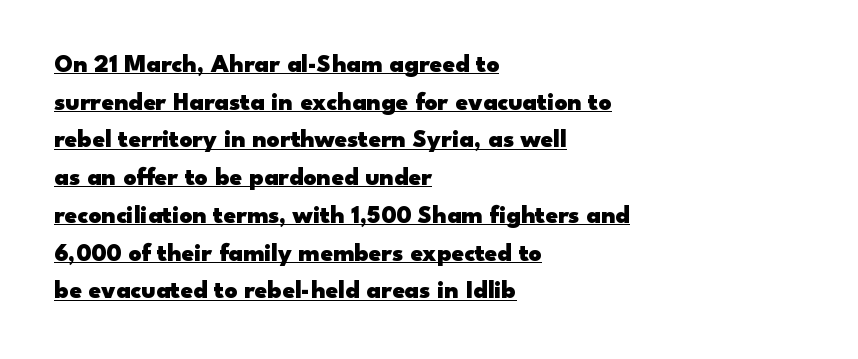
Q: Is the text bold? A: Yes.
Q: Is the text italic (slanted)? A: No, it is upright.
Q: Is the text underlined? A: Yes.
Q: How is the paragraph aligned? A: Left-aligned.
Q: Is the spacing between letters normal or unusually wide? A: Normal.
Q: Is the spacing between lines tight, normal or loose? A: Normal.
